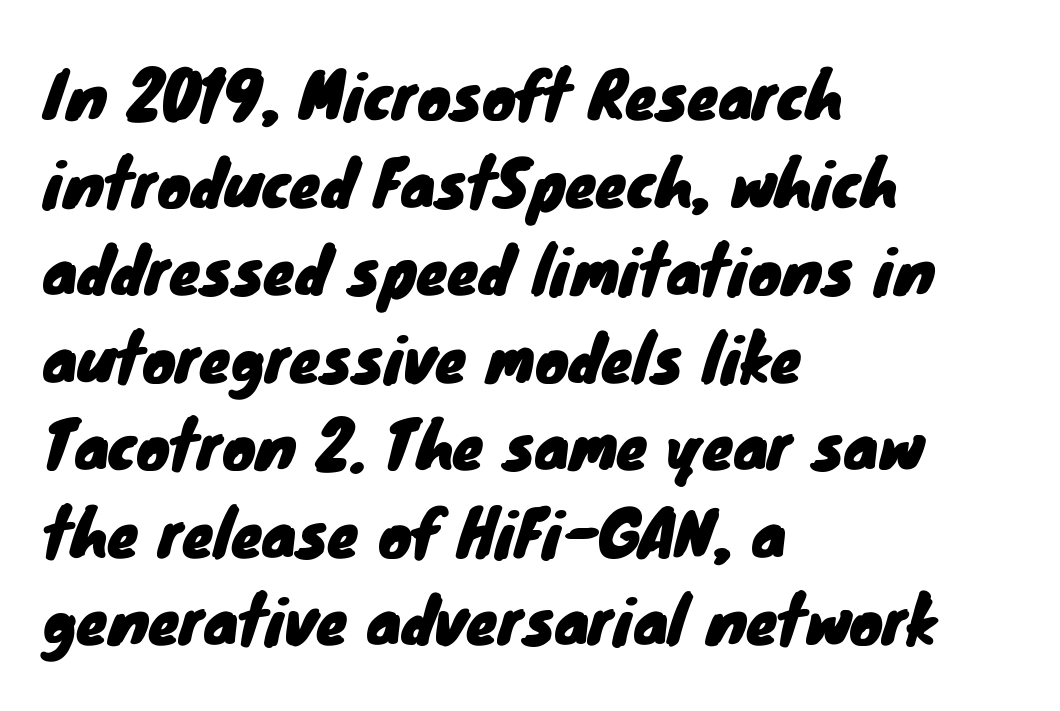
The image shows 63 px sans-serif type; set left-aligned, normal line spacing (1.39x), normal letter spacing, not underlined; low stroke contrast and a small x-height.
